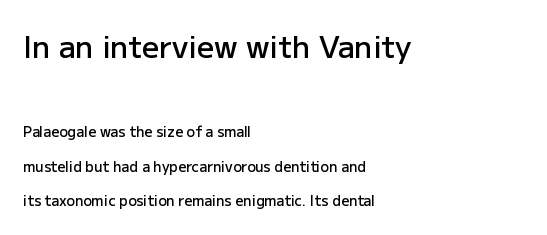
The image shows 30 px semibold sans-serif type, upright; set left-aligned, loose line spacing (2.45x), normal letter spacing, not underlined; the first (top) block is 2.14x larger; low stroke contrast and a medium x-height.
